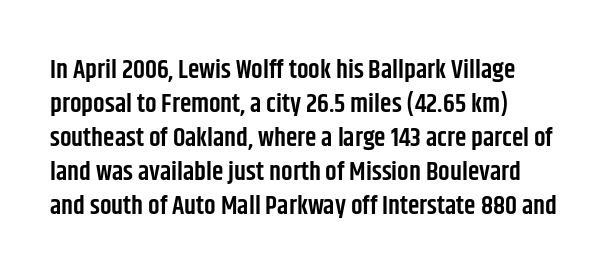
{"italic": "no", "bold": "semi", "underline": "no", "line_spacing": "normal", "line_spacing_ratio": 1.31, "letter_spacing": "normal", "letter_spacing_em": 0.0, "glyph_px": 26}
